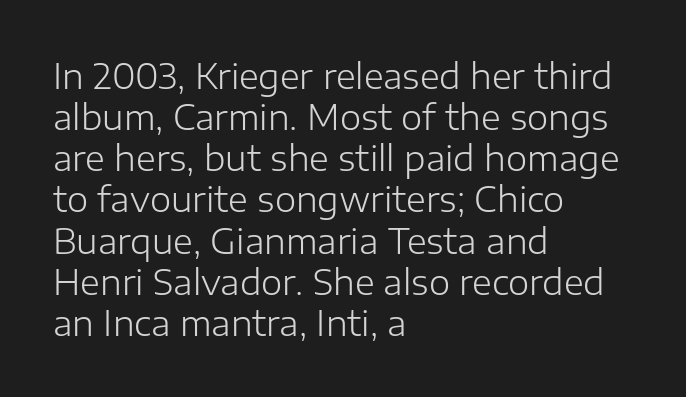
Serifs: no, the terminals of the letterforms are clean. The glyphs are unaccompanied by any horizontal stroke below them. The paragraph has a hard left edge and a soft right edge. Upright lettering throughout. These glyphs show unthickened strokes, regular width or finer.
